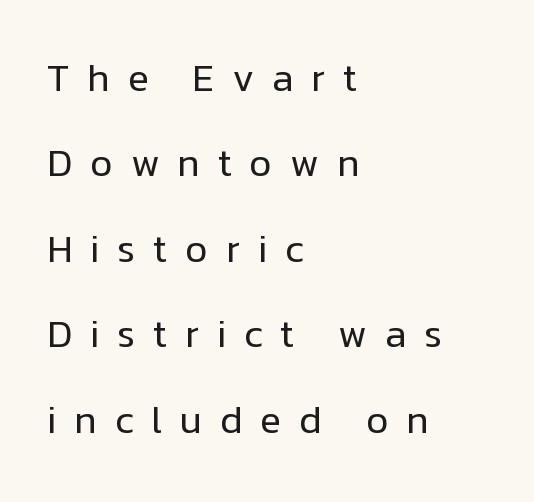
Q: Is the text bold? A: No.
Q: Is the text italic (slanted)? A: No, it is upright.
Q: Is the typeface a serif or a sans-serif typeface? A: Sans-serif.
Q: Is the text underlined? A: No.
Q: How is the paragraph aligned? A: Left-aligned.
Q: Is the spacing between letters normal or unusually wide? A: Unusually wide.
Q: Is the spacing between lines tight, normal or loose? A: Loose.
Q: Width (condensed, normal, or wide)? A: Normal.
Q: Stroke contrast? A: Low.
Q: x-height? A: Medium.
Q: Monospaced? A: No.
